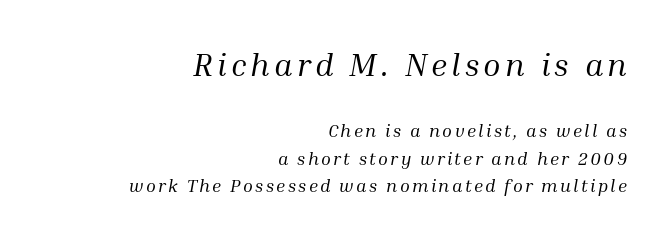
{"serif": "yes", "italic": "yes", "lean": "right", "slant_degrees": 10, "bold": "no", "weight": "regular", "width": "normal", "stroke_contrast": "medium", "x_height": "medium", "monospaced": "no", "underline": "no", "align": "right", "line_spacing": "normal", "line_spacing_ratio": 1.54, "larger_block": "first", "size_ratio": 1.78, "glyph_px": 32}
